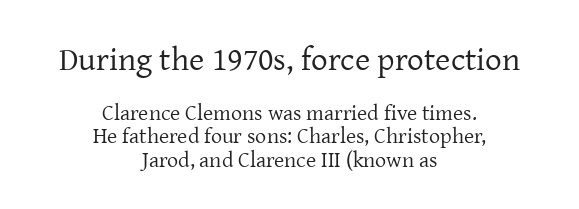
Spacing verdict: proportional, widths tailored to each character. The type sits square on the baseline with zero lean. Plain, unruled lines of type. Size hierarchy here favors the leading block over the trailing one. Heft: none added — not bold. You could barely slide anything between these rows.
